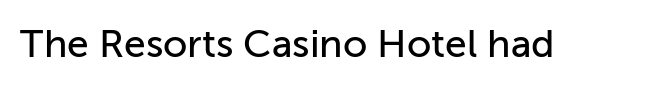
The image shows 39 px sans-serif type, upright; set normal letter spacing, not underlined; low stroke contrast and a medium x-height.
